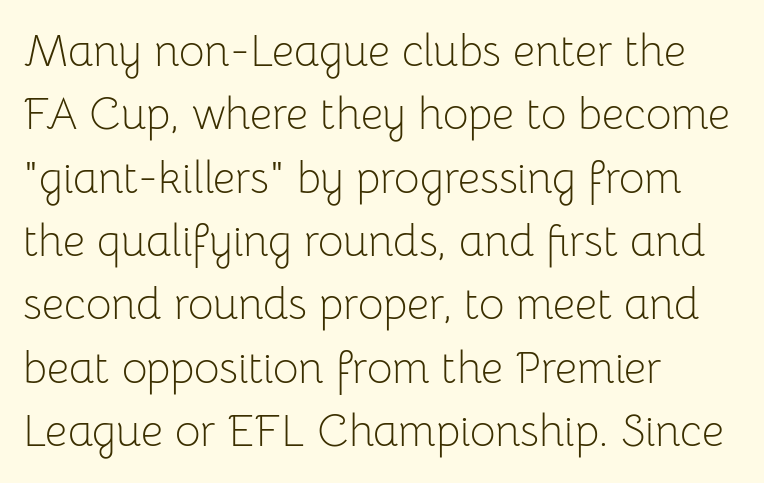
{"serif": "no", "italic": "no", "bold": "no", "weight": "light", "width": "normal", "stroke_contrast": "low", "x_height": "medium", "monospaced": "no", "underline": "no", "align": "left", "line_spacing": "normal", "line_spacing_ratio": 1.44, "letter_spacing": "normal", "letter_spacing_em": 0.0, "glyph_px": 44}
